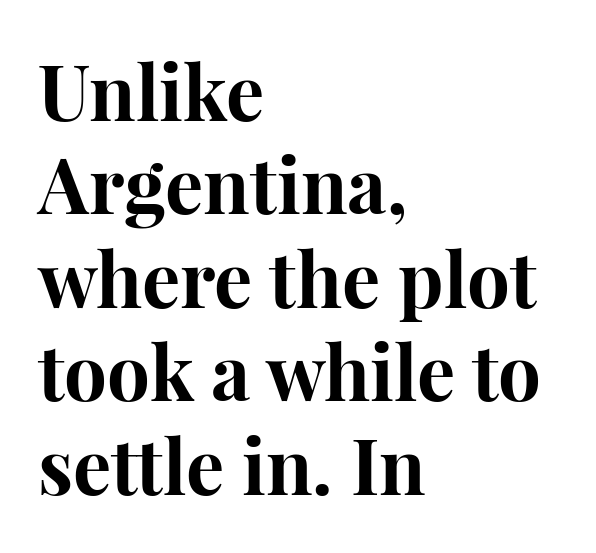
Q: Is the text bold? A: Yes.
Q: Is the text italic (slanted)? A: No, it is upright.
Q: Is the typeface a serif or a sans-serif typeface? A: Serif.
Q: Is the text underlined? A: No.
Q: How is the paragraph aligned? A: Left-aligned.
Q: Is the spacing between letters normal or unusually wide? A: Normal.
Q: Width (condensed, normal, or wide)? A: Normal.
Q: Stroke contrast? A: High.
Q: x-height? A: Medium.
Q: Monospaced? A: No.
